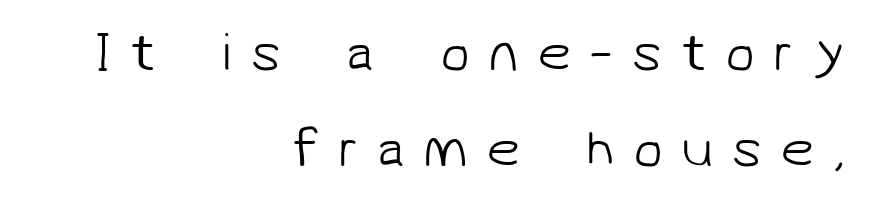
The image shows 54 px light sans-serif type; set right-aligned, line spacing 1.77x, unusually wide letter spacing (+0.34 em), not underlined; low stroke contrast and a medium x-height.
